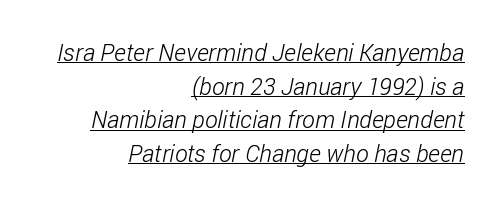
Q: Is the text bold? A: No.
Q: Is the text underlined? A: Yes.
Q: How is the paragraph aligned? A: Right-aligned.
Q: Is the spacing between letters normal or unusually wide? A: Normal.
Q: Is the spacing between lines tight, normal or loose? A: Normal.
